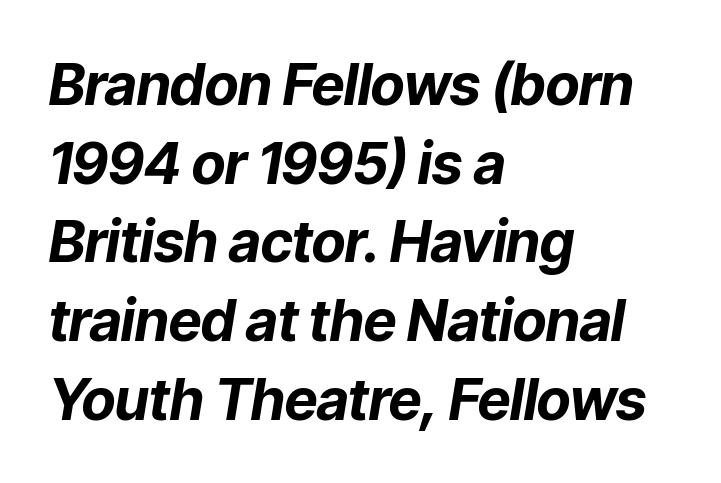
Tracking value appears to be zero — textbook default spacing. Honestly, the row spacing looks completely unremarkable. This sample has the flowing, uneven cadence of proportional lettering. The strokes are fattened all the way to bold.
